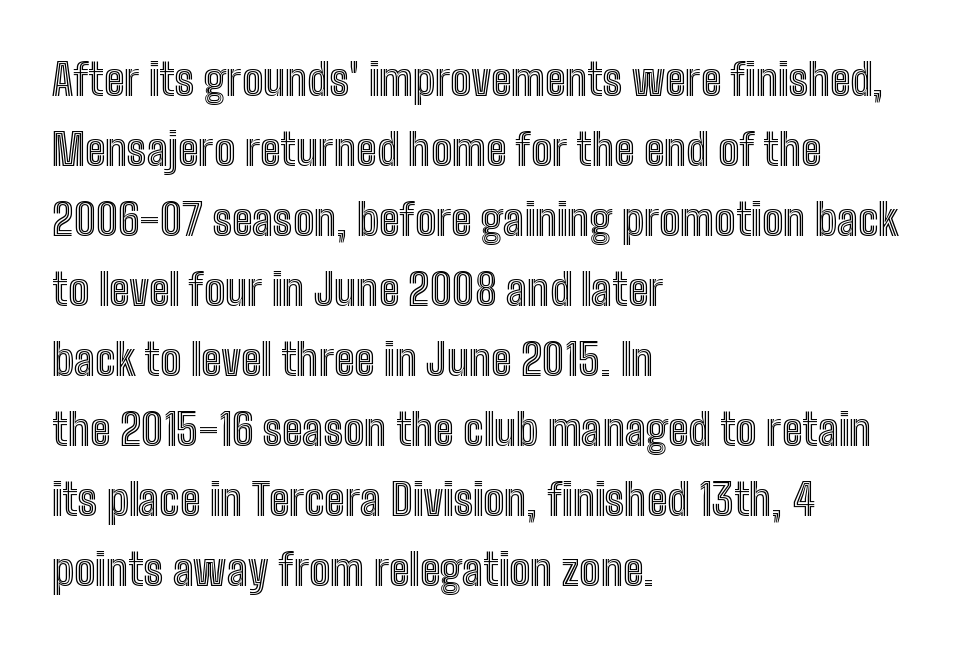
Q: Is the text italic (slanted)? A: No, it is upright.
Q: Is the text underlined? A: No.
Q: How is the paragraph aligned? A: Left-aligned.
Q: Is the spacing between letters normal or unusually wide? A: Normal.
Q: Is the spacing between lines tight, normal or loose? A: Normal.
Q: Width (condensed, normal, or wide)? A: Condensed.
Q: x-height? A: Medium.
Q: Monospaced? A: No.
